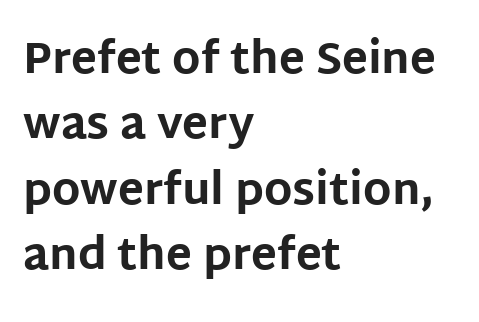
The image shows 43 px bold sans-serif type, upright; set left-aligned, normal line spacing (1.52x), normal letter spacing, not underlined; low stroke contrast and a large x-height.
